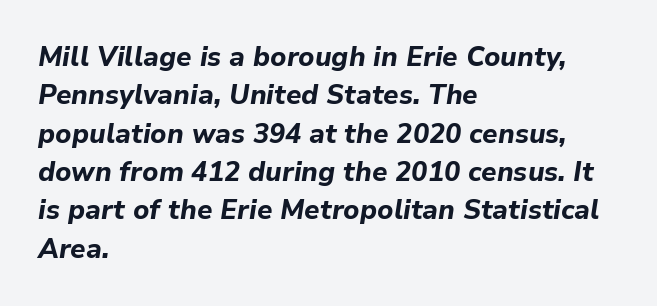
{"italic": "yes", "lean": "right", "slant_degrees": 9, "bold": "yes", "underline": "no", "align": "left", "line_spacing": "normal", "line_spacing_ratio": 1.42, "letter_spacing": "normal", "letter_spacing_em": 0.0, "glyph_px": 27}
